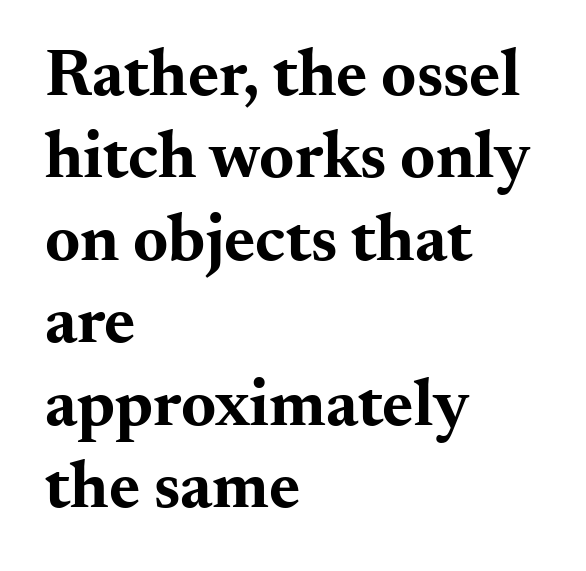
Tracking value appears to be zero — textbook default spacing. Unlike a clean sans, this face finishes its strokes with serifs. The strip under each line holds only bare page. The glyphs have the mass of a bold cut. A classic flush-left, rag-right setting is used for this passage. Style check: upright.
